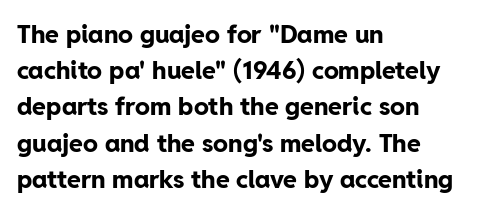
Q: Is the text bold? A: Yes.
Q: Is the text italic (slanted)? A: No, it is upright.
Q: Is the text underlined? A: No.
Q: How is the paragraph aligned? A: Left-aligned.
Q: Is the spacing between letters normal or unusually wide? A: Normal.
Q: Is the spacing between lines tight, normal or loose? A: Normal.
